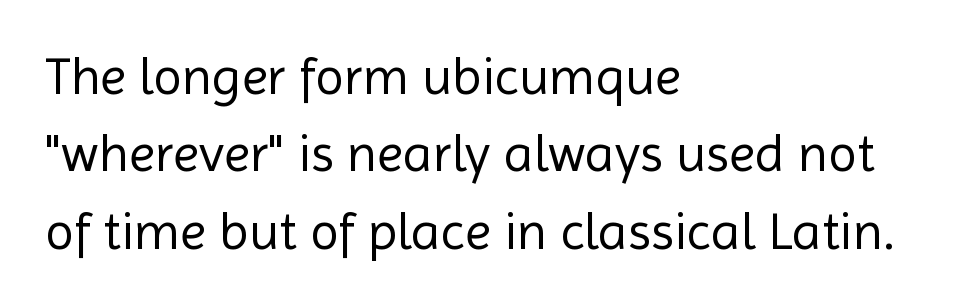
Q: Is the text bold? A: No.
Q: Is the text italic (slanted)? A: No, it is upright.
Q: Is the typeface a serif or a sans-serif typeface? A: Sans-serif.
Q: Is the text underlined? A: No.
Q: How is the paragraph aligned? A: Left-aligned.
Q: Is the spacing between letters normal or unusually wide? A: Normal.
Q: Is the spacing between lines tight, normal or loose? A: Normal.
Q: Width (condensed, normal, or wide)? A: Normal.
Q: x-height? A: Medium.
Q: Monospaced? A: No.
